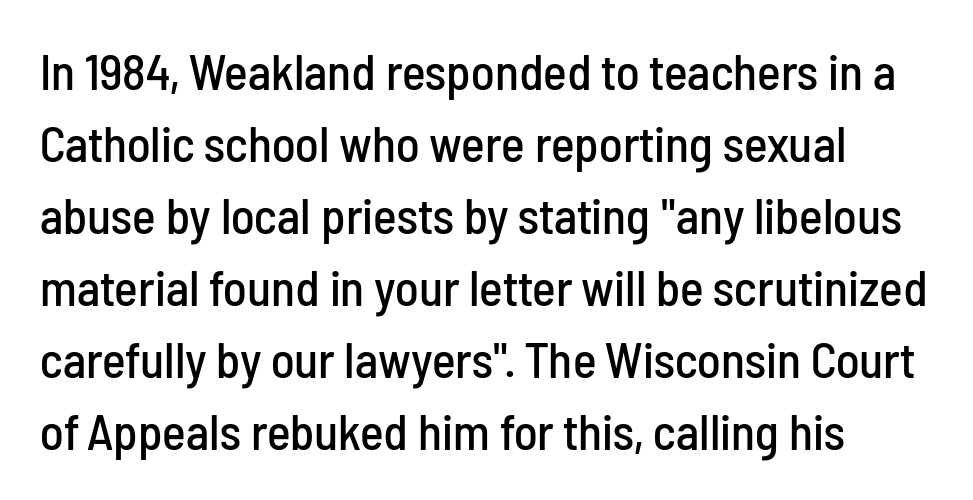
Quick note: not italic, upright. Check the space under the baseline: it is left empty. In terms of letterspacing, this is plain default setting. What's the leading like? Ordinary, nothing unusual. Grotesque or geometric, the face here clearly has no serifs.
